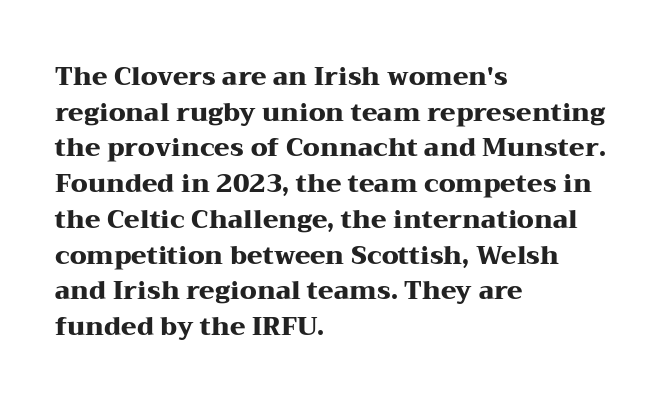
Q: Is the text bold? A: Yes.
Q: Is the text italic (slanted)? A: No, it is upright.
Q: Is the text underlined? A: No.
Q: How is the paragraph aligned? A: Left-aligned.
Q: Is the spacing between letters normal or unusually wide? A: Normal.
Q: Is the spacing between lines tight, normal or loose? A: Normal.
